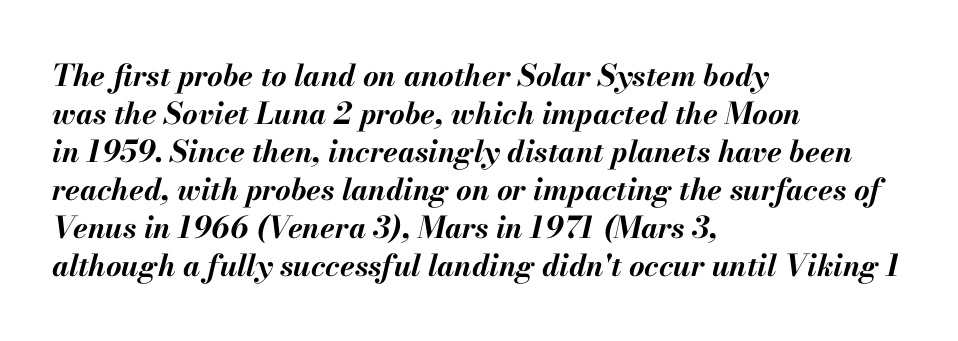
{"italic": "yes", "lean": "right", "slant_degrees": 13, "bold": "yes", "weight": "bold", "width": "normal", "stroke_contrast": "medium", "x_height": "small", "monospaced": "no", "underline": "no", "align": "left", "line_spacing": "normal", "line_spacing_ratio": 1.27, "letter_spacing": "normal", "letter_spacing_em": 0.0, "glyph_px": 30}
